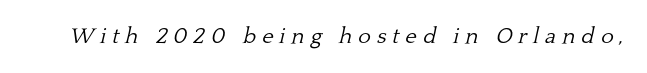
When letters slant like this, we call the style italic. Type without underlining. The font is comparable to plain body text, perhaps lighter. The letterforms stand isolated, each surrounded by extra space.
